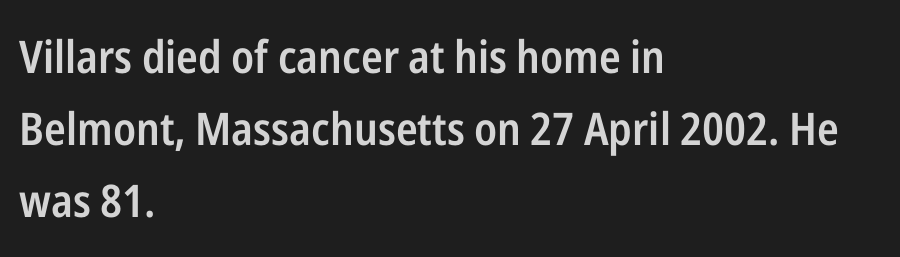
The leading is moderate, giving the passage an even texture. Words float on clear page, feet unadorned. A student would call this left alignment; a typographer would say flush left, rag right. What stands out about the letter spacing? Nothing — it is the standard amount.
